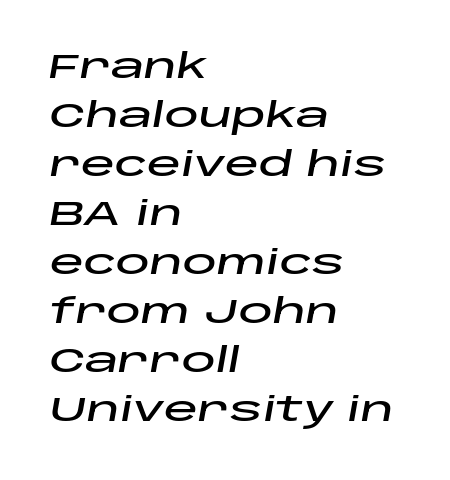
{"italic": "yes", "lean": "right", "slant_degrees": 10, "width": "wide", "stroke_contrast": "low", "x_height": "large", "monospaced": "no", "underline": "no", "align": "left", "line_spacing": "normal", "line_spacing_ratio": 1.44, "letter_spacing": "normal", "letter_spacing_em": 0.0, "glyph_px": 34}
